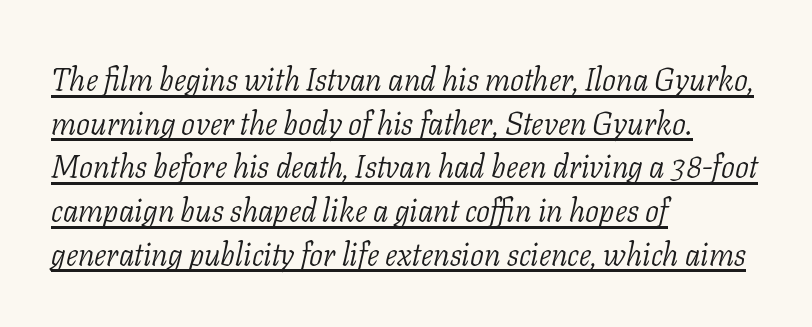
Q: Is the text bold? A: No.
Q: Is the text italic (slanted)? A: Yes, it leans right by about 11 degrees.
Q: Is the typeface a serif or a sans-serif typeface? A: Serif.
Q: Is the text underlined? A: Yes.
Q: How is the paragraph aligned? A: Left-aligned.
Q: Is the spacing between letters normal or unusually wide? A: Normal.
Q: Is the spacing between lines tight, normal or loose? A: Normal.
Q: Width (condensed, normal, or wide)? A: Normal.
Q: Stroke contrast? A: Low.
Q: x-height? A: Medium.
Q: Monospaced? A: No.
